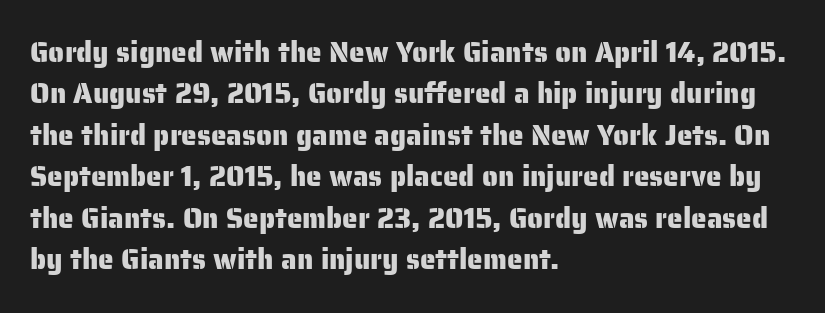
The image shows 28 px sans-serif type, upright; set left-aligned, normal line spacing (1.48x), normal letter spacing, not underlined; low stroke contrast and a medium x-height.
